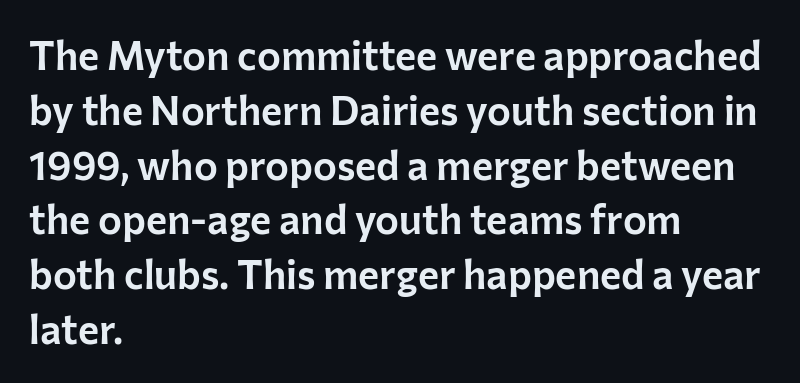
{"serif": "no", "italic": "no", "width": "normal", "stroke_contrast": "low", "x_height": "medium", "monospaced": "no", "underline": "no", "align": "left", "line_spacing": "normal", "line_spacing_ratio": 1.37, "letter_spacing": "normal", "letter_spacing_em": 0.0, "glyph_px": 40}
